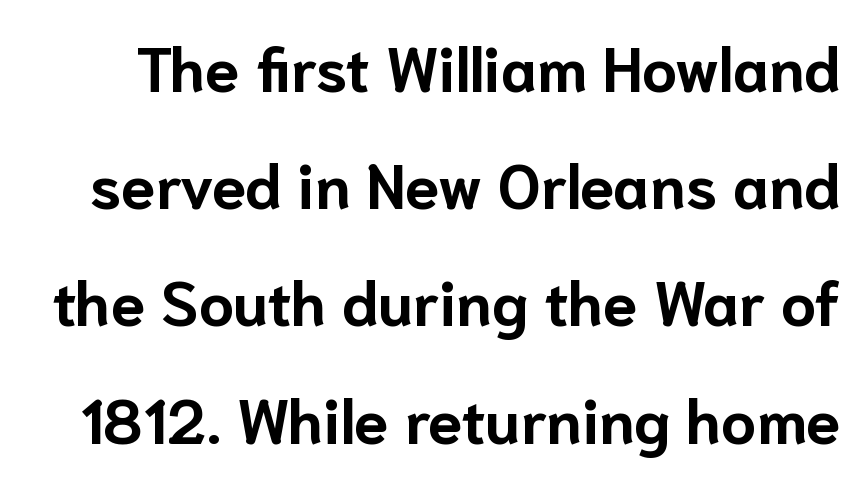
{"serif": "no", "italic": "no", "bold": "yes", "weight": "bold", "width": "normal", "stroke_contrast": "low", "x_height": "medium", "monospaced": "no", "underline": "no", "line_spacing_ratio": 1.89, "letter_spacing": "normal", "letter_spacing_em": 0.0, "glyph_px": 62}
